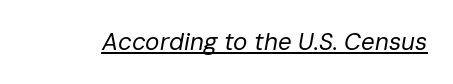
{"italic": "yes", "lean": "right", "slant_degrees": 10, "bold": "no", "underline": "yes", "letter_spacing": "normal", "letter_spacing_em": 0.0, "glyph_px": 24}
